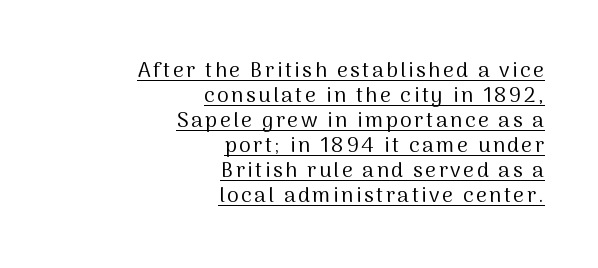
The rendering uses the underline text-decoration. Every character sits straight up, as roman type does. Teacher's note: observe the even right margin — that is flush-right alignment. Weight: not bold — regular or lighter.
